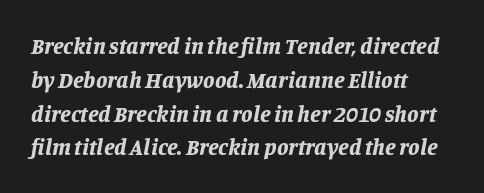
Q: Is the text bold? A: Yes.
Q: Is the text italic (slanted)? A: Yes, it leans right by about 11 degrees.
Q: Is the text underlined? A: No.
Q: How is the paragraph aligned? A: Left-aligned.
Q: Is the spacing between letters normal or unusually wide? A: Normal.
Q: Is the spacing between lines tight, normal or loose? A: Normal.
